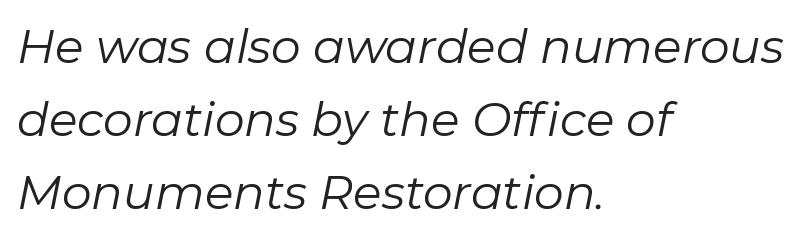
These lines keep a tight, regular rhythm from letter to letter. Each letter keeps its own natural width here, so spacing adapts to shape. Quick note: italic. A bare baseline throughout the passage. The leading is moderate, giving the passage an even texture.
